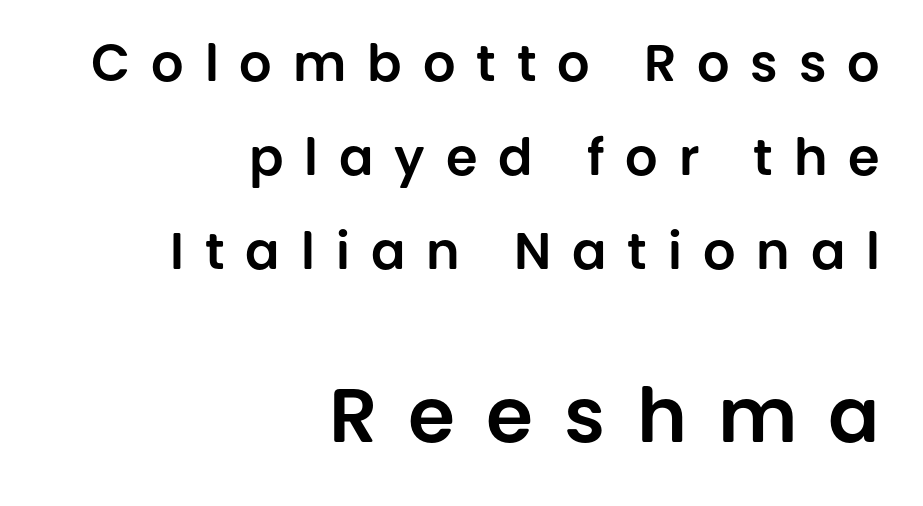
Tracking value appears strongly positive — letters spread wide. The foot of each line stays bare and open. Do the characters align in a grid? No, the font is proportional. Does the lettering tilt? It doesn't — this is upright. Teacher's note: observe the even right margin — that is flush-right alignment.
